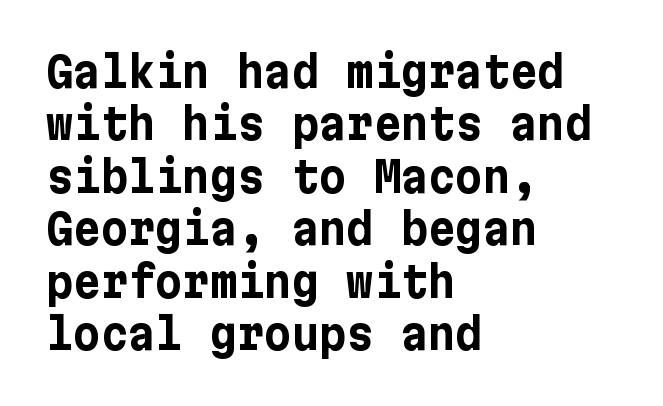
Q: Is the text bold? A: Yes.
Q: Is the text italic (slanted)? A: No, it is upright.
Q: Is the typeface a serif or a sans-serif typeface? A: Sans-serif.
Q: Is the text underlined? A: No.
Q: How is the paragraph aligned? A: Left-aligned.
Q: Is the spacing between letters normal or unusually wide? A: Normal.
Q: Is the spacing between lines tight, normal or loose? A: Normal.
Q: Width (condensed, normal, or wide)? A: Normal.
Q: Stroke contrast? A: Low.
Q: x-height? A: Medium.
